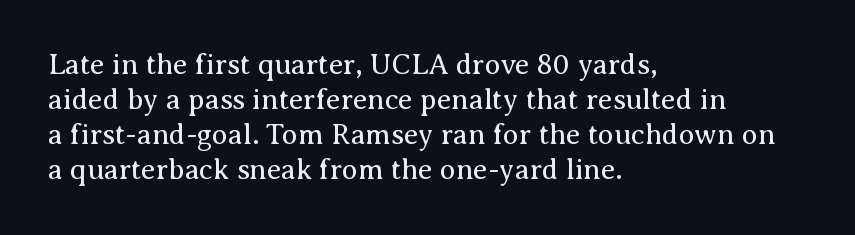
The image shows 29 px regular-weight serif type, upright; set left-aligned, line spacing 1.21x, normal letter spacing, not underlined; medium stroke contrast and a medium x-height.
